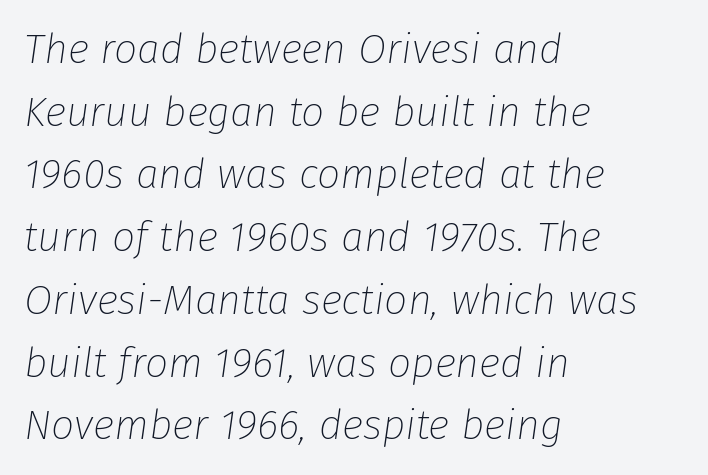
{"italic": "yes", "lean": "right", "slant_degrees": 8, "bold": "no", "weight": "thin", "width": "normal", "stroke_contrast": "low", "x_height": "medium", "monospaced": "no", "underline": "no", "align": "left", "line_spacing": "normal", "line_spacing_ratio": 1.53, "letter_spacing": "normal", "letter_spacing_em": 0.0, "glyph_px": 41}
